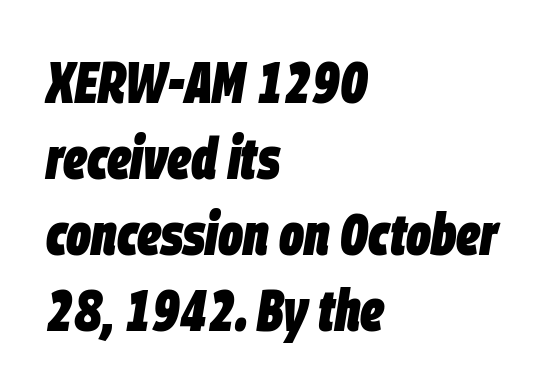
Q: Is the text bold? A: Yes.
Q: Is the text italic (slanted)? A: Yes, it leans right by about 9 degrees.
Q: Is the text underlined? A: No.
Q: How is the paragraph aligned? A: Left-aligned.
Q: Is the spacing between letters normal or unusually wide? A: Normal.
Q: Is the spacing between lines tight, normal or loose? A: Normal.
Q: Width (condensed, normal, or wide)? A: Condensed.
Q: Stroke contrast? A: Low.
Q: x-height? A: Large.
Q: Monospaced? A: No.
